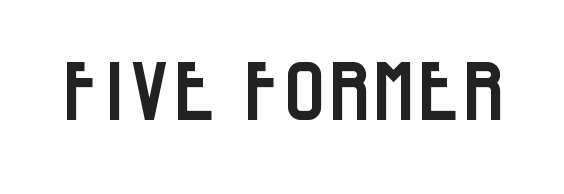
{"serif": "no", "italic": "no", "width": "condensed", "stroke_contrast": "low", "x_height": "large", "monospaced": "no", "underline": "no", "letter_spacing": "normal", "letter_spacing_em": 0.0, "glyph_px": 80}
